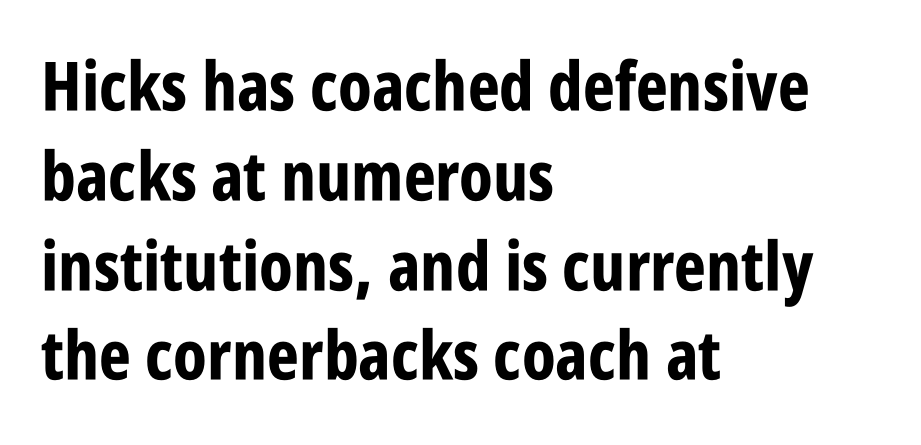
Q: Is the text bold? A: Yes.
Q: Is the text italic (slanted)? A: No, it is upright.
Q: Is the typeface a serif or a sans-serif typeface? A: Sans-serif.
Q: Is the text underlined? A: No.
Q: How is the paragraph aligned? A: Left-aligned.
Q: Is the spacing between letters normal or unusually wide? A: Normal.
Q: Is the spacing between lines tight, normal or loose? A: Normal.
Q: Width (condensed, normal, or wide)? A: Condensed.
Q: Stroke contrast? A: Low.
Q: x-height? A: Large.
Q: Monospaced? A: No.
